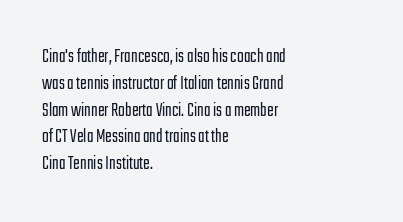
Unlike italic type, these characters show no tilt at all. Honestly, there is no underline to notice here at all. The ragged edge is on the right, which tells us the setting is flush left. Tracking here is standard; glyphs follow each other at the usual distance.
